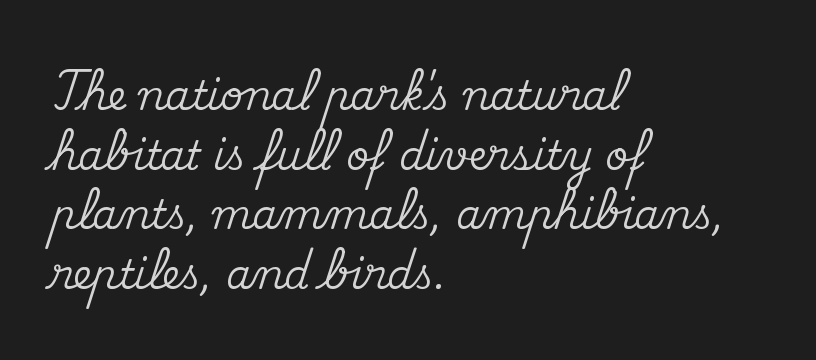
The image shows 40 px serif type; set left-aligned, normal line spacing (1.49x), normal letter spacing, not underlined; medium stroke contrast and a small x-height.
